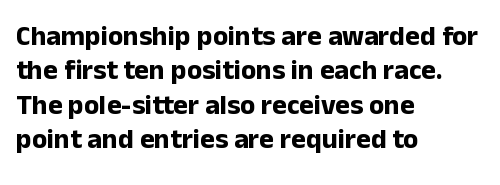
{"serif": "no", "italic": "no", "bold": "yes", "weight": "bold", "width": "normal", "stroke_contrast": "low", "x_height": "medium", "monospaced": "no", "underline": "no", "align": "left", "line_spacing_ratio": 1.23, "letter_spacing": "normal", "letter_spacing_em": 0.0, "glyph_px": 28}
